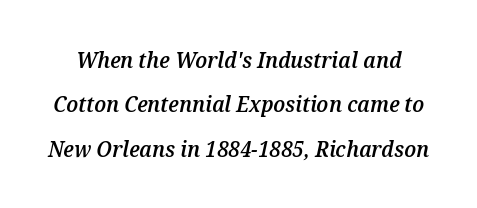
These lines carry some extra weight — a demibold, not a full bold. Compared with typical paragraphs, the rows here are farther apart. Descender tails drop into unmarked territory. The rendering keeps characters at their native spacing. The typography opts for an oblique posture over an upright one.
